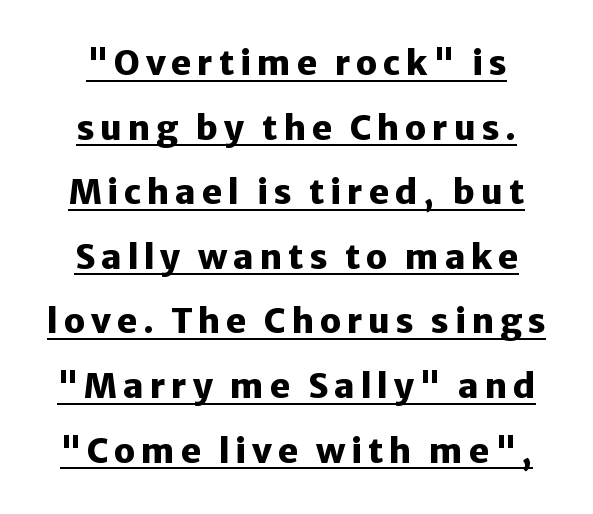
Regarding leading, the lines here are spaced well apart. Decoration check: the copy is underlined. The font family rendered here belongs to the sans-serif group. Spacing verdict: proportional, widths tailored to each character. If you drew a line through each stem, it would be perfectly vertical.
